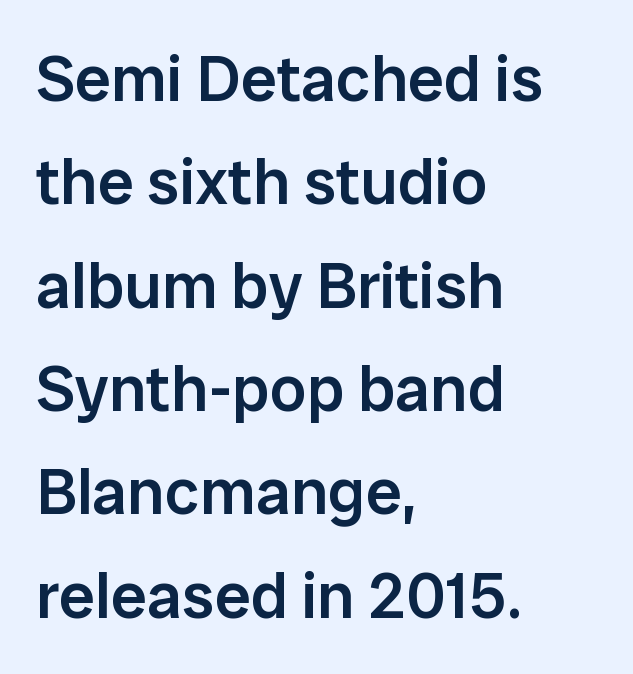
{"serif": "no", "italic": "no", "bold": "semi", "weight": "semibold", "width": "normal", "stroke_contrast": "low", "x_height": "medium", "monospaced": "no", "underline": "no", "align": "left", "line_spacing": "normal", "line_spacing_ratio": 1.59, "letter_spacing": "normal", "letter_spacing_em": 0.0, "glyph_px": 65}
